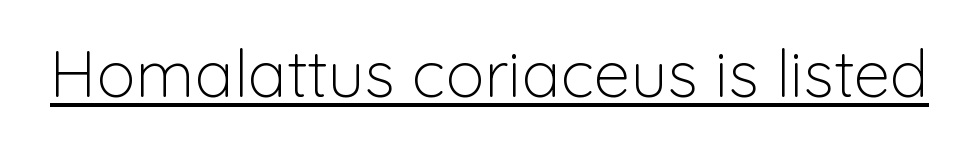
{"serif": "no", "italic": "no", "bold": "no", "weight": "light", "width": "normal", "stroke_contrast": "low", "x_height": "medium", "monospaced": "no", "underline": "yes", "letter_spacing": "normal", "letter_spacing_em": 0.0, "glyph_px": 65}
